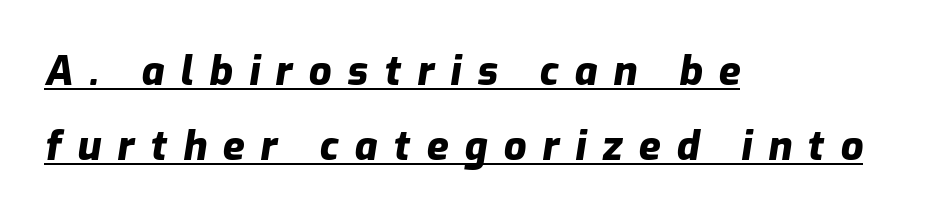
This is oblique type, the kind used for emphasis or titles. Letter spacing: wide. Underlined type. This sample has the flowing, uneven cadence of proportional lettering. These lines carry a lot of weight — the face is fully bold. Notice how the passage keeps a crisp vertical edge on the left only.
